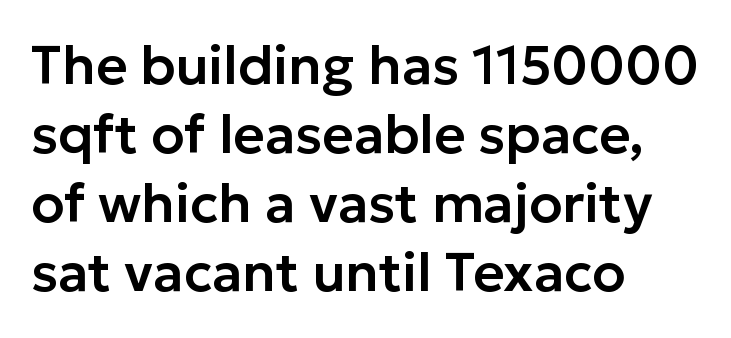
The image shows 54 px sans-serif type, upright; set left-aligned, normal line spacing (1.28x), normal letter spacing, not underlined; low stroke contrast and a medium x-height.
